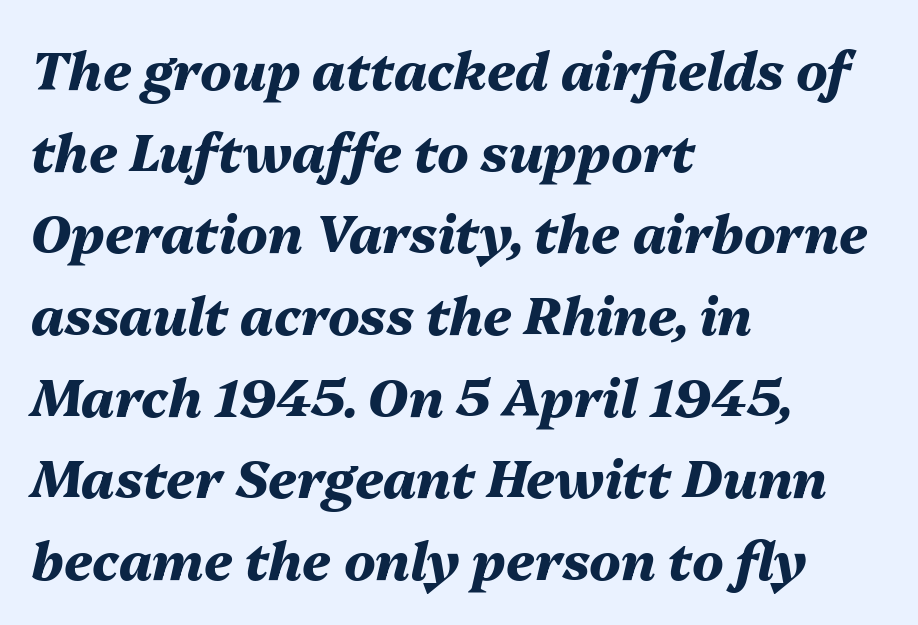
Regarding leading, the lines here are spaced in the standard way. Every character sits at an angle, as italics do. Here the designer chose a conventional face with non-uniform glyph widths. Only glyphs here, with clear space below each row. Here the glyphs are tracked normally, forming tight word shapes.
